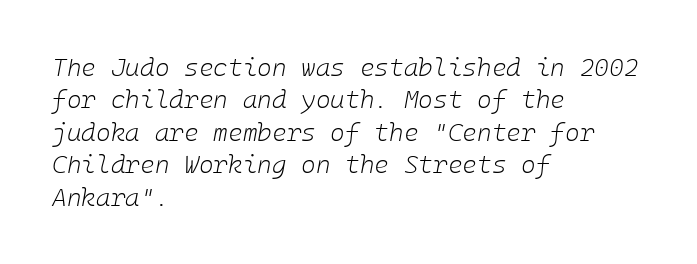
Q: Is the text bold? A: No.
Q: Is the text italic (slanted)? A: Yes, it leans right by about 10 degrees.
Q: Is the text underlined? A: No.
Q: How is the paragraph aligned? A: Left-aligned.
Q: Is the spacing between letters normal or unusually wide? A: Normal.
Q: Is the spacing between lines tight, normal or loose? A: Normal.
